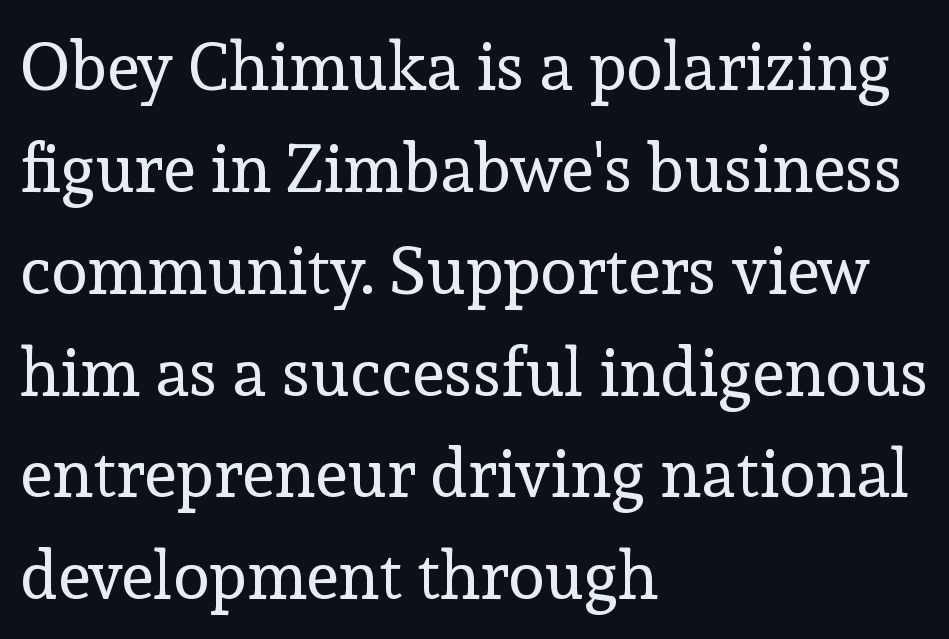
The passage shown is typed in a proportional face where columns would drift. Quick note: interline space is typical. Stems here are at most as thick as an everyday book face. Every stem runs plumb, perpendicular to the baseline. Yep, those are serifs on the letters. The lines are quadded left.
